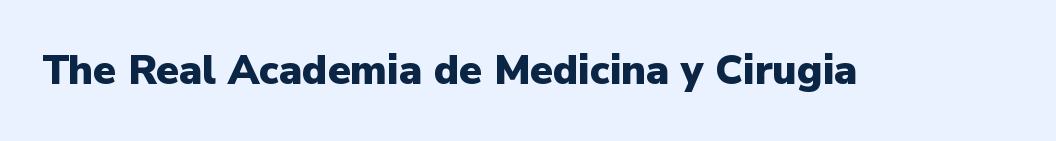
Is this a fixed-width face? No — the glyphs have proportional, varying widths. The type sits square on the baseline with zero lean. Nope, no serifs anywhere on these letters. Observe the ordinary spacing: letters are neighbours, not strangers. The area under the type is left untouched.
